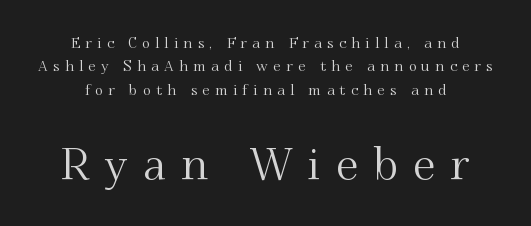
The image shows 44 px serif type, upright; set centered, normal line spacing (1.56x), unusually wide letter spacing (+0.35 em), not underlined; the second (bottom) block is 2.93x larger; medium stroke contrast and a small x-height.
